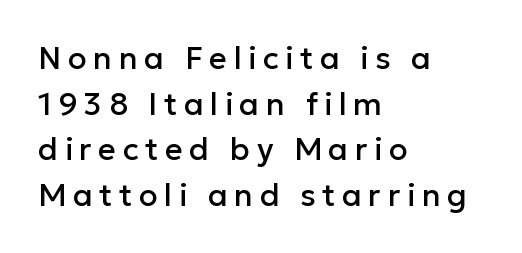
Notice how descenders clear the ascenders below comfortably — that's standard leading. Rule under the text: the space is simply empty. This sample is left-justified, so line endings fall wherever the words run out. The passage shown is typed in a proportional face where columns would drift.
